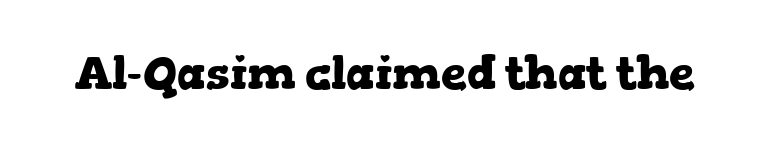
The image shows 46 px heavy, wide serif type, upright; set normal letter spacing, not underlined; low stroke contrast and a medium x-height.
